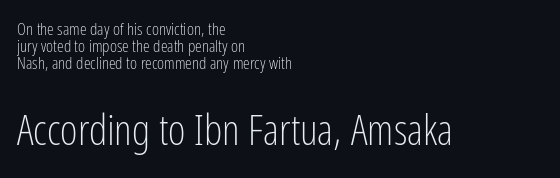
{"serif": "no", "italic": "no", "bold": "no", "weight": "light", "width": "condensed", "stroke_contrast": "low", "x_height": "medium", "monospaced": "no", "underline": "no", "align": "left", "line_spacing": "tight", "line_spacing_ratio": 1.01, "letter_spacing": "normal", "letter_spacing_em": 0.0, "larger_block": "second", "size_ratio": 2.47, "glyph_px": 42}
